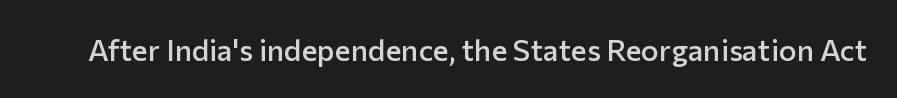
{"serif": "no", "italic": "no", "bold": "semi", "weight": "semibold", "width": "normal", "stroke_contrast": "low", "x_height": "medium", "monospaced": "no", "underline": "no", "letter_spacing": "normal", "letter_spacing_em": 0.0, "glyph_px": 30}
